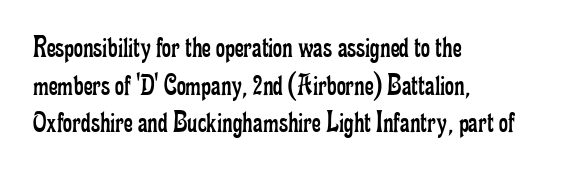
The image shows 31 px regular-weight, condensed serif type, upright; set left-aligned, line spacing 1.21x, normal letter spacing, not underlined; low stroke contrast and a small x-height.
